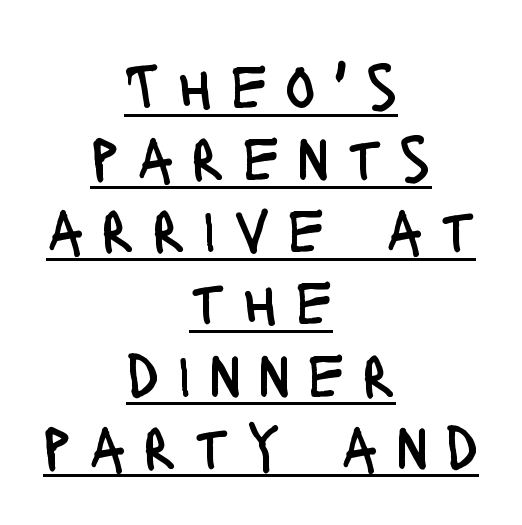
The image shows 65 px regular-weight, condensed sans-serif type, upright; set centered, tight line spacing (1.11x), unusually wide letter spacing (+0.27 em), underlined; low stroke contrast and a large x-height.
